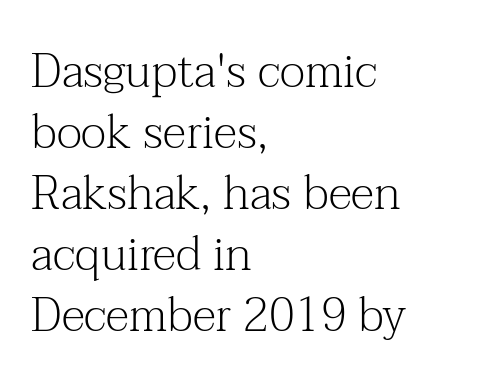
{"serif": "yes", "italic": "no", "bold": "no", "weight": "light", "width": "normal", "stroke_contrast": "medium", "x_height": "medium", "monospaced": "no", "underline": "no", "align": "left", "line_spacing": "normal", "line_spacing_ratio": 1.3, "letter_spacing": "normal", "letter_spacing_em": 0.0, "glyph_px": 47}
